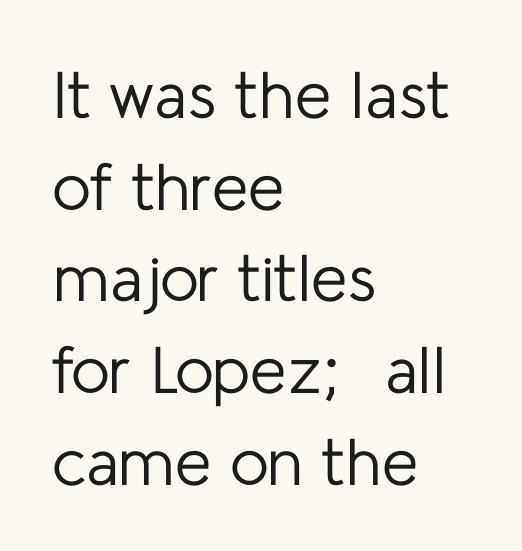
This rendering uses left alignment, leaving the right contour irregular. Look at the tracking — it's just the regular setting, nothing added. Unlike a traditional serif, this face leaves its strokes unadorned. If you drew a line through each stem, it would be perfectly vertical.
